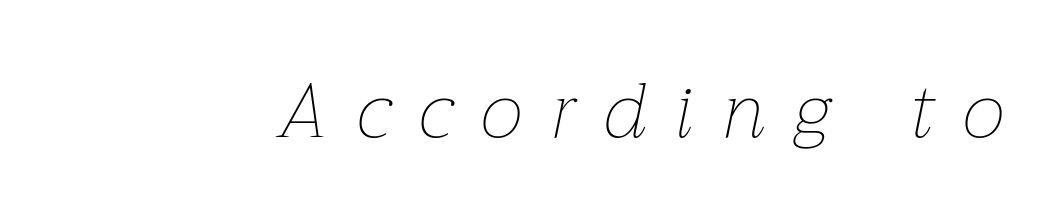
Looking at the ascenders, they clearly lean. Looks like regular typesetting: each glyph gets only the width it needs. The strokes are not fattened; the text isn't bold. This rendering features lettering with no underline. Someone cranked the tracking dial way up on this one.
